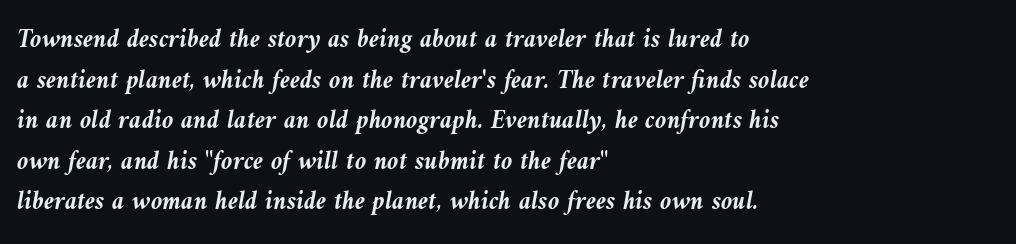
Descender tails drop into unmarked territory. The passage shown has conventional tracking throughout. Successive baselines arrive at the customary interval. Every letter is thick-stroked: bold, no question. You can tell it's italic because the verticals aren't actually vertical. Teacher's note: observe the even left margin — that is flush-left alignment.
